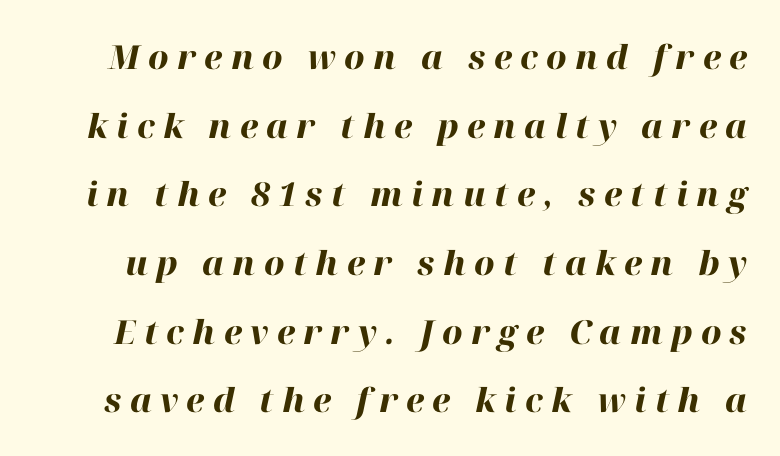
Each letter keeps its own natural width here, so spacing adapts to shape. The passage shown stacks its lines with a broad gap. Observe the lean: these are italic letterforms. In terms of weight, the rendering is a true, heavy bold. The string is rendered with underlining switched off.
